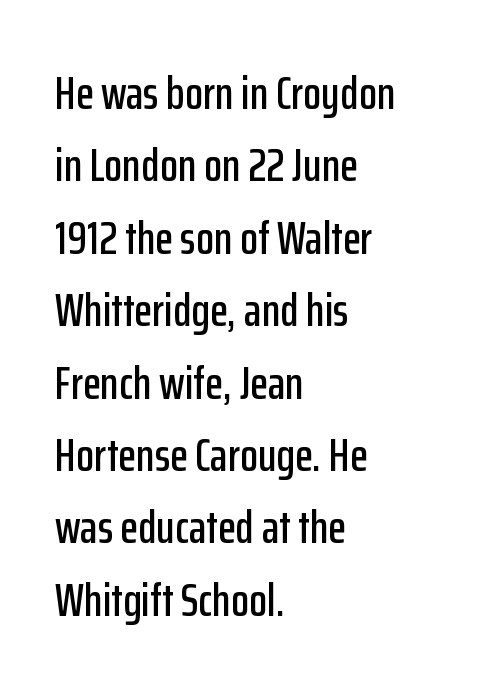
{"serif": "no", "italic": "no", "width": "condensed", "stroke_contrast": "low", "x_height": "medium", "monospaced": "no", "underline": "no", "align": "left", "line_spacing": "normal", "line_spacing_ratio": 1.54, "letter_spacing": "normal", "letter_spacing_em": 0.0, "glyph_px": 47}
